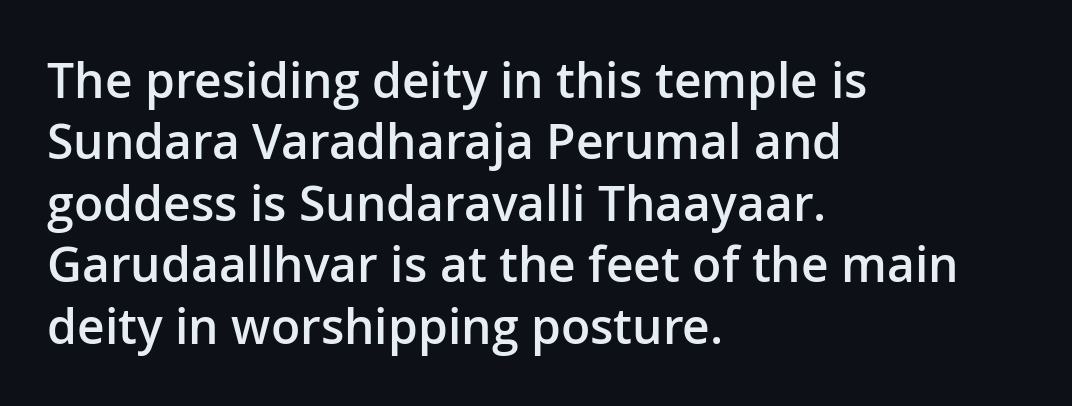
In terms of letterspacing, this is plain default setting. Look at the bottom of the vertical strokes: they stop flat, with no serifs. A somewhat darkened texture: the type is semibold rather than bold. Line beginnings align vertically; line endings do not. These lines sit exactly where default settings would place them. Style check: upright.
